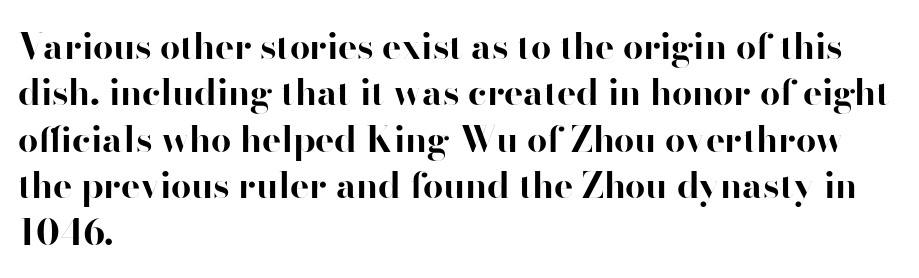
The image shows 36 px bold sans-serif type, upright; set left-aligned, normal line spacing (1.29x), normal letter spacing, not underlined; high stroke contrast and a small x-height.
